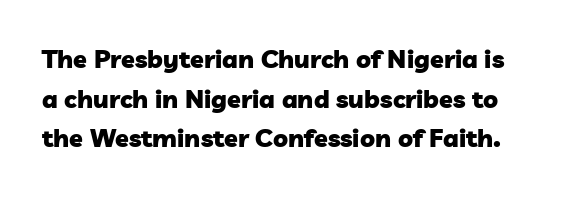
The image shows 25 px bold type; set normal line spacing (1.59x), normal letter spacing, not underlined.
